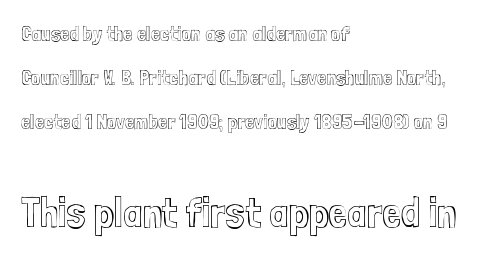
Varying glyph widths throughout — classic text-font behaviour. The following chunk of copy outweighs the initial chunk in type size. What's the leading like? Stretched, with rows far apart. The space directly below the letters is spotless. One-word summary of the alignment: left.
